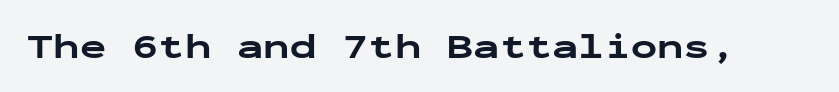
Q: Is the text bold? A: Yes.
Q: Is the text italic (slanted)? A: No, it is upright.
Q: Is the typeface a serif or a sans-serif typeface? A: Sans-serif.
Q: Is the text underlined? A: No.
Q: Is the spacing between letters normal or unusually wide? A: Normal.
Q: Width (condensed, normal, or wide)? A: Wide.
Q: Stroke contrast? A: Low.
Q: x-height? A: Medium.
Q: Monospaced? A: Yes.
